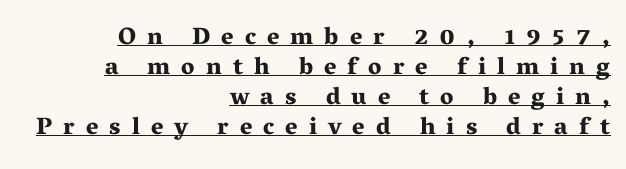
The image shows 24 px bold type, upright; set right-aligned, normal line spacing (1.25x), unusually wide letter spacing (+0.46 em), underlined.
